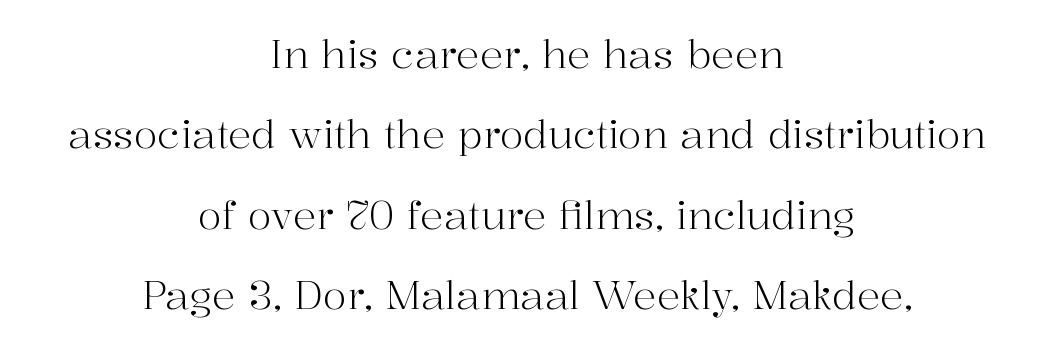
The image shows 39 px light serif type, upright; set centered, loose line spacing (2.06x), normal letter spacing, not underlined; high stroke contrast and a medium x-height.
